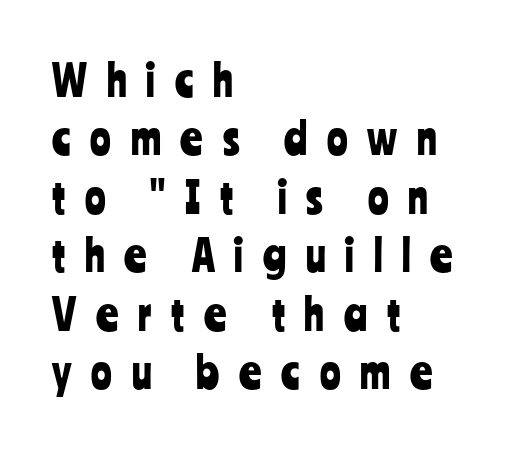
Regular leading. The rag falls on the right side of this text block. The passage shown is typeset with a sans-serif family. Posture: vertical. This rendering features lettering with no underline. Note the varied advance widths — an 'i' is clearly narrower than an 'm'.
